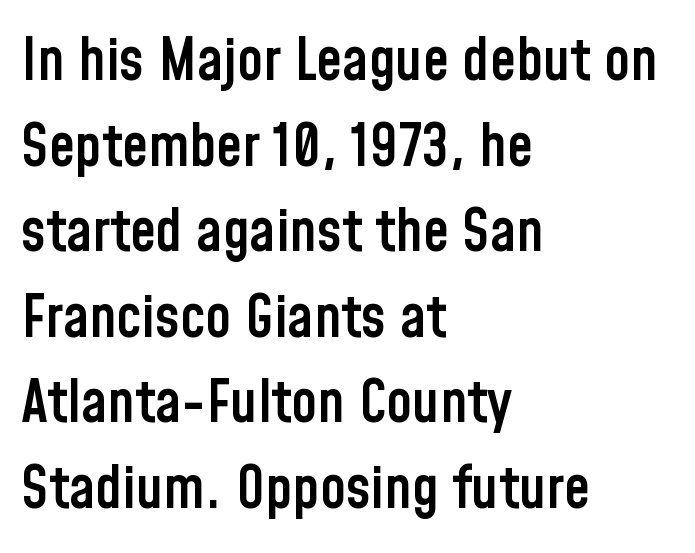
The image shows 59 px semibold, condensed sans-serif type, upright; set left-aligned, normal line spacing (1.45x), normal letter spacing, not underlined; low stroke contrast and a medium x-height.
